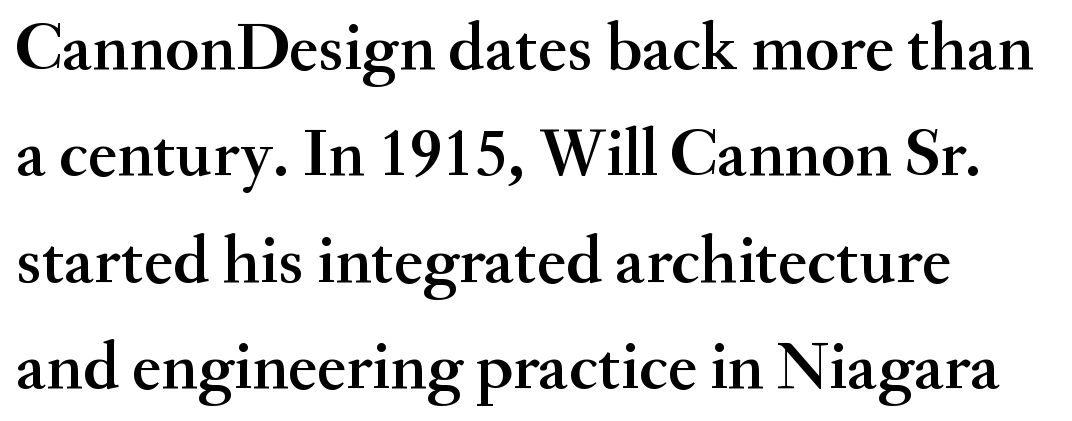
{"serif": "yes", "italic": "no", "width": "normal", "stroke_contrast": "medium", "x_height": "small", "monospaced": "no", "underline": "no", "align": "left", "line_spacing": "normal", "line_spacing_ratio": 1.54, "letter_spacing": "normal", "letter_spacing_em": 0.0, "glyph_px": 69}
